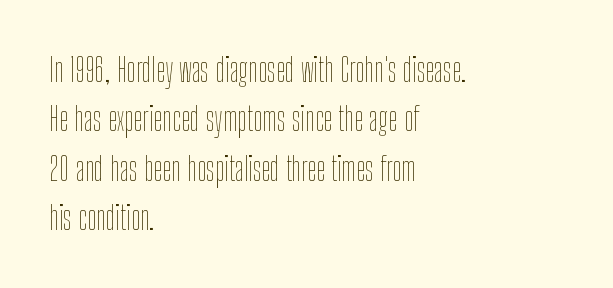
Looks like regular typesetting: each glyph gets only the width it needs. The line-height multiplier appears to be the usual default. A clean baseline with only descenders dipping below it. How are the letters spaced? Ordinarily, with no added tracking. These lines stack with their left ends in a neat column. Summary of weight: not heavy and not bold.
